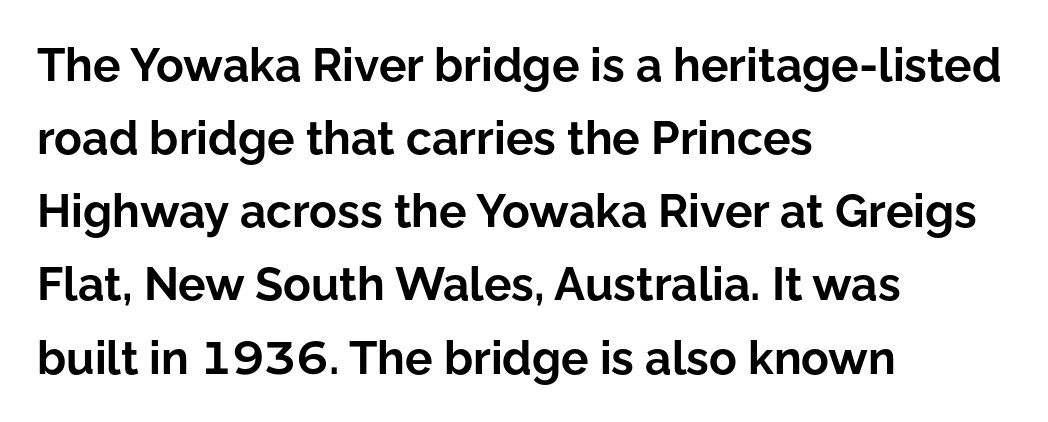
{"serif": "no", "italic": "no", "bold": "yes", "weight": "bold", "width": "normal", "stroke_contrast": "low", "x_height": "medium", "monospaced": "no", "underline": "no", "align": "left", "line_spacing": "normal", "line_spacing_ratio": 1.59, "letter_spacing": "normal", "letter_spacing_em": 0.0, "glyph_px": 46}
